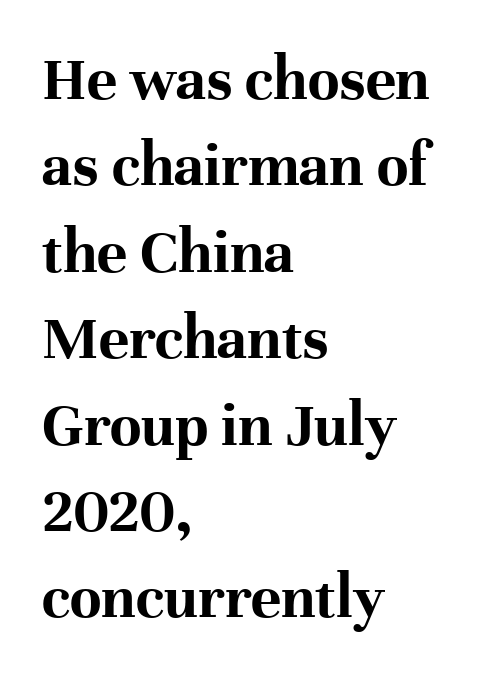
The image shows 64 px bold serif type, upright; set left-aligned, normal line spacing (1.35x), normal letter spacing, not underlined; high stroke contrast and a medium x-height.
